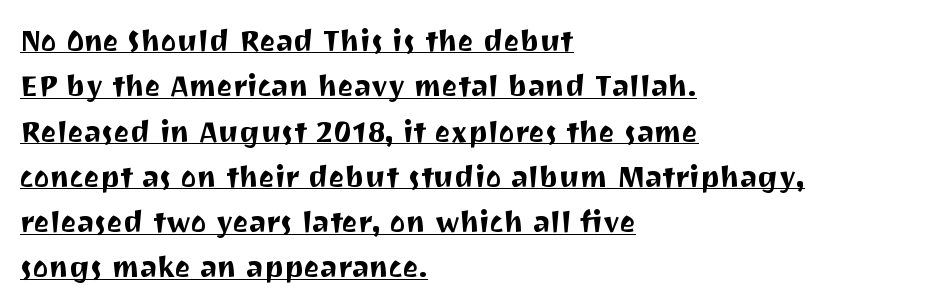
Look at the bottom of the vertical strokes: they stop flat, with no serifs. The lettering stays uniformly vertical, giving the passage a roman look. Does the leading feel generous? No, just average. Is this a fixed-width face? No — the glyphs have proportional, varying widths. Nobody touched the tracking dial on this one. Teacher's note: observe the even left margin — that is flush-left alignment.
